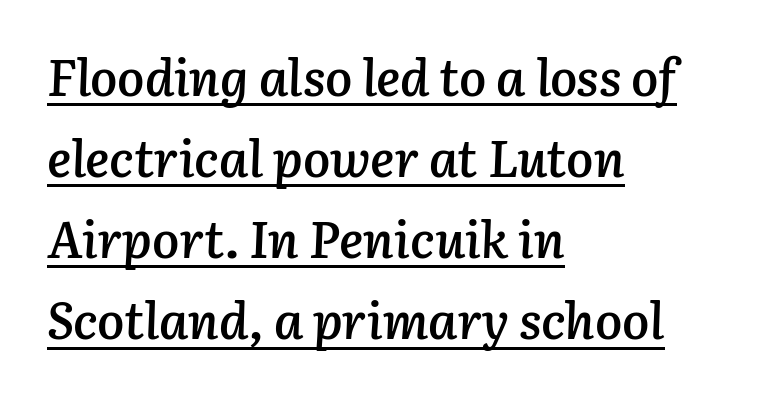
The image shows 51 px semibold type, italic (leaning right); set left-aligned, normal line spacing (1.59x), normal letter spacing, underlined; low stroke contrast and a medium x-height.
